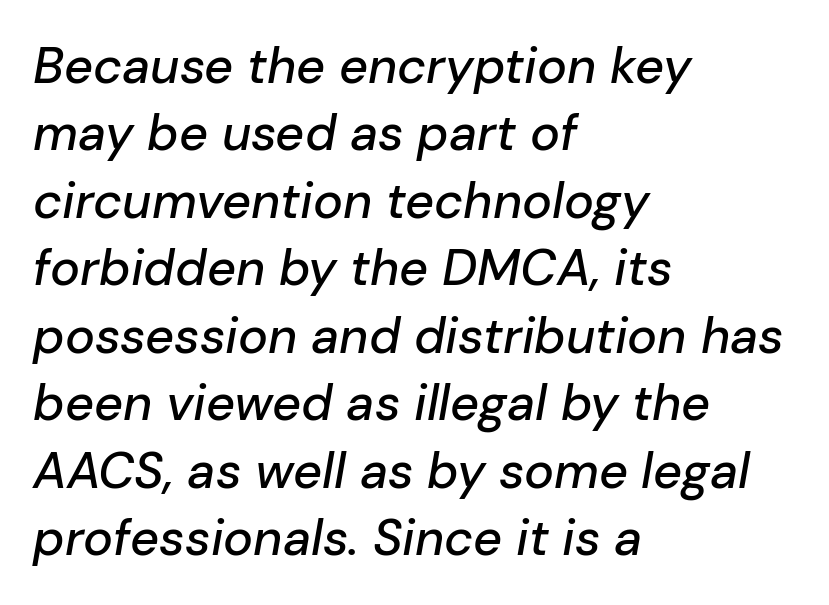
{"italic": "yes", "lean": "right", "slant_degrees": 10, "width": "normal", "stroke_contrast": "low", "x_height": "medium", "monospaced": "no", "underline": "no", "align": "left", "line_spacing": "normal", "line_spacing_ratio": 1.35, "letter_spacing": "normal", "letter_spacing_em": 0.0, "glyph_px": 50}
